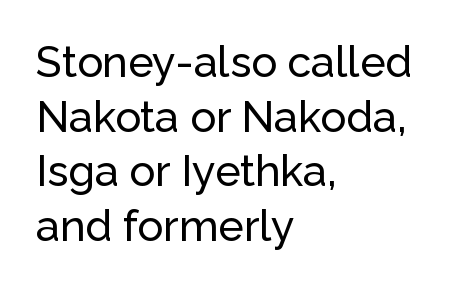
The passage shown is typed in a proportional face where columns would drift. This is roman type, the default non-slanted kind. Nothing unusual about the tracking: characters are spaced as the font intends. Regarding serifs, this sample does without them. Words float on clear page, feet unadorned. The lines in this sample share a left origin and differ only in where they stop.
